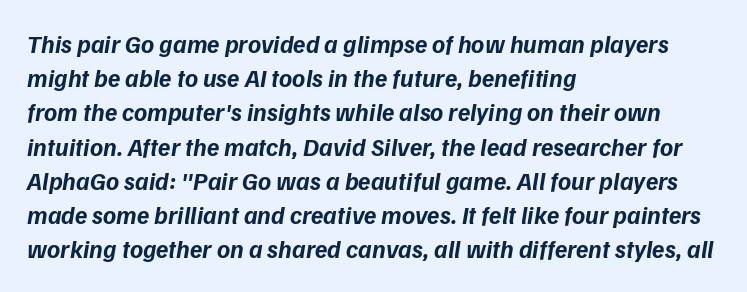
{"italic": "yes", "lean": "right", "slant_degrees": 9, "bold": "yes", "underline": "no", "align": "left", "line_spacing": "normal", "line_spacing_ratio": 1.37, "letter_spacing": "normal", "letter_spacing_em": 0.0, "glyph_px": 25}
